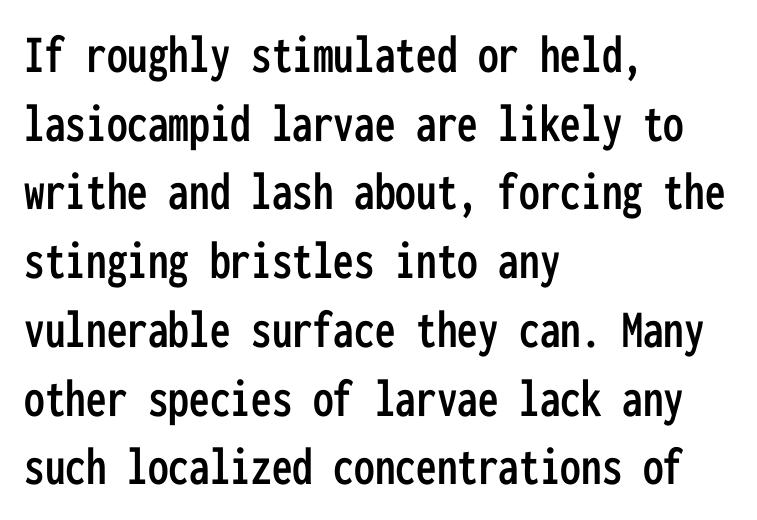
{"serif": "no", "italic": "no", "width": "condensed", "stroke_contrast": "low", "x_height": "medium", "monospaced": "yes", "underline": "no", "align": "left", "line_spacing": "normal", "line_spacing_ratio": 1.25, "letter_spacing": "normal", "letter_spacing_em": 0.0, "glyph_px": 55}
